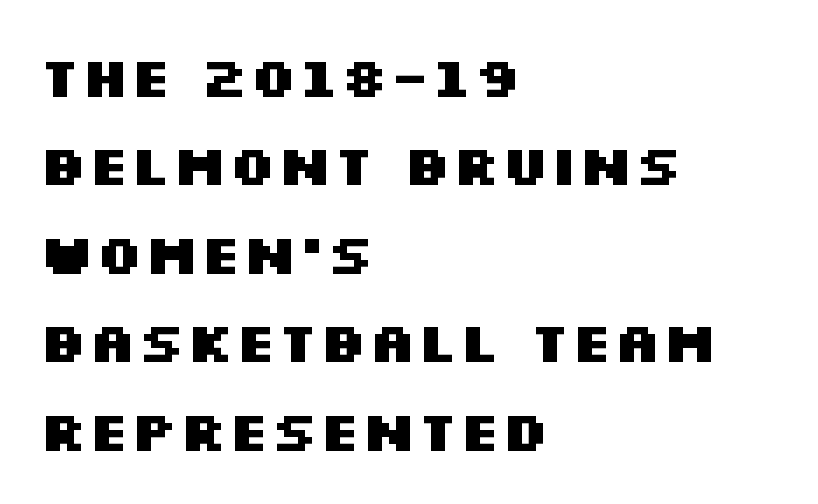
{"serif": "no", "italic": "no", "bold": "yes", "weight": "heavy", "width": "wide", "stroke_contrast": "medium", "x_height": "large", "monospaced": "no", "underline": "no", "align": "left", "line_spacing": "normal", "line_spacing_ratio": 1.58, "letter_spacing": "normal", "letter_spacing_em": 0.0, "glyph_px": 56}
